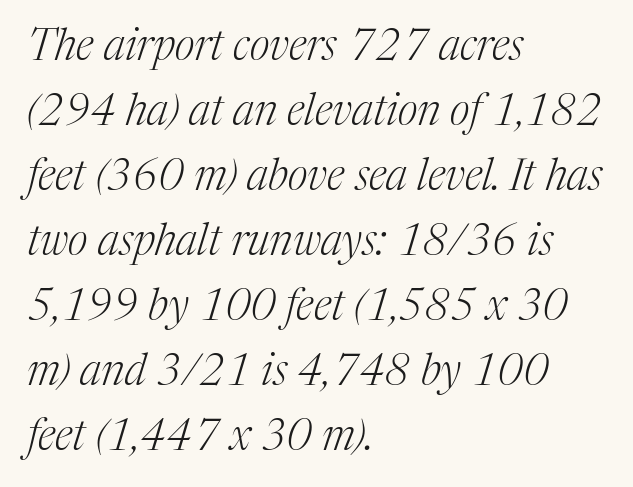
Note the varied advance widths — an 'i' is clearly narrower than an 'm'. Honestly, the letter spacing is just normal — you wouldn't notice it. The text carries the slant typical of an italic or oblique font. The glyphs are unaccompanied by any horizontal stroke below them. Line spacing here is normal. This sample is left-justified, so line endings fall wherever the words run out.
